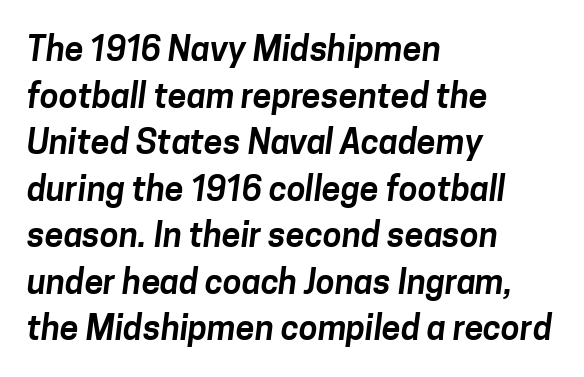
The image shows 34 px sans-serif type; set left-aligned, normal line spacing (1.37x), normal letter spacing, not underlined; low stroke contrast and a medium x-height.
